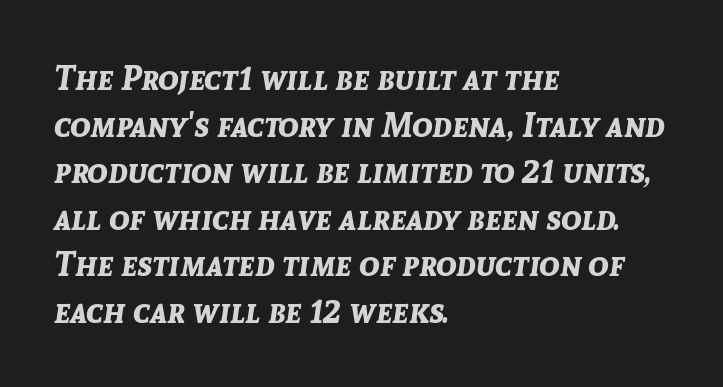
Q: Is the text bold? A: Yes.
Q: Is the text italic (slanted)? A: Yes, it leans right by about 8 degrees.
Q: Is the text underlined? A: No.
Q: How is the paragraph aligned? A: Left-aligned.
Q: Is the spacing between letters normal or unusually wide? A: Normal.
Q: Is the spacing between lines tight, normal or loose? A: Normal.
Q: Width (condensed, normal, or wide)? A: Normal.
Q: Stroke contrast? A: Low.
Q: x-height? A: Medium.
Q: Monospaced? A: No.
